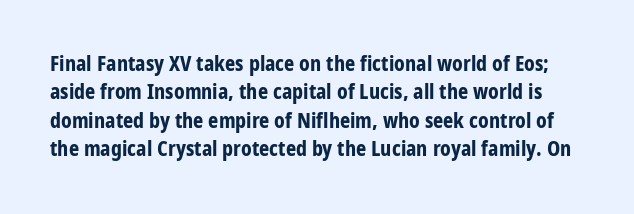
The image shows 20 px bold type, upright; set normal line spacing (1.42x), normal letter spacing, not underlined.
